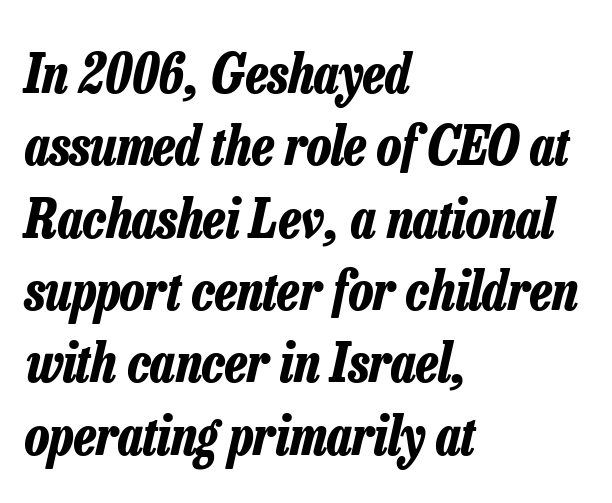
The rendering applies a slant to the glyphs. Strong, thick strokes mark this as bold type. This sample is left-justified, so line endings fall wherever the words run out. This rendering leaves character spacing at its baseline value.
